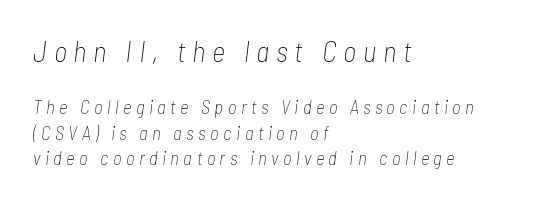
Note the varied advance widths — an 'i' is clearly narrower than an 'm'. The baseline area is clear. The letterforms stand isolated, each surrounded by extra space. The passage is arranged the way most books set body copy — flush left.
